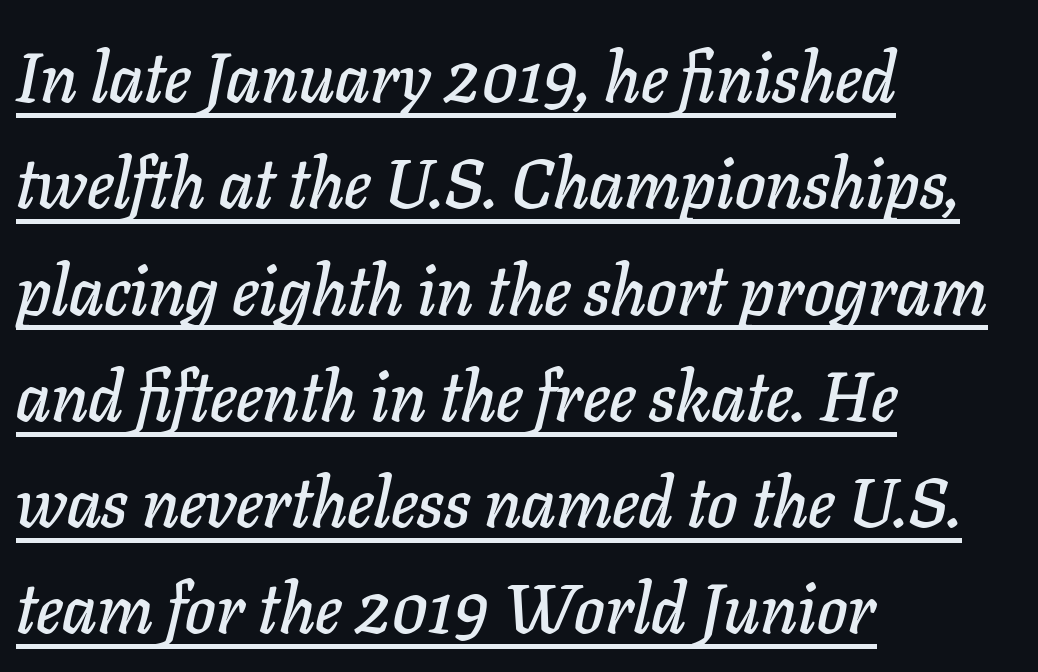
Q: Is the text italic (slanted)? A: Yes, it leans right by about 11 degrees.
Q: Is the text underlined? A: Yes.
Q: How is the paragraph aligned? A: Left-aligned.
Q: Is the spacing between letters normal or unusually wide? A: Normal.
Q: Is the spacing between lines tight, normal or loose? A: Normal.
Q: Width (condensed, normal, or wide)? A: Normal.
Q: Stroke contrast? A: Low.
Q: x-height? A: Medium.
Q: Monospaced? A: No.
